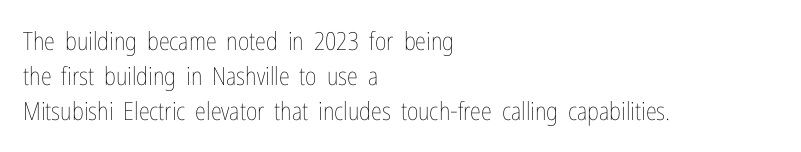
Q: Is the text bold? A: No.
Q: Is the text italic (slanted)? A: No, it is upright.
Q: Is the text underlined? A: No.
Q: How is the paragraph aligned? A: Left-aligned.
Q: Is the spacing between letters normal or unusually wide? A: Normal.
Q: Is the spacing between lines tight, normal or loose? A: Normal.
